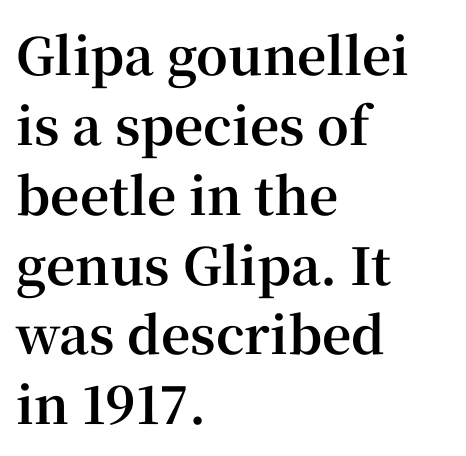
The image shows 51 px bold serif type, upright; set left-aligned, normal line spacing (1.37x), normal letter spacing, not underlined; high stroke contrast and a medium x-height.
